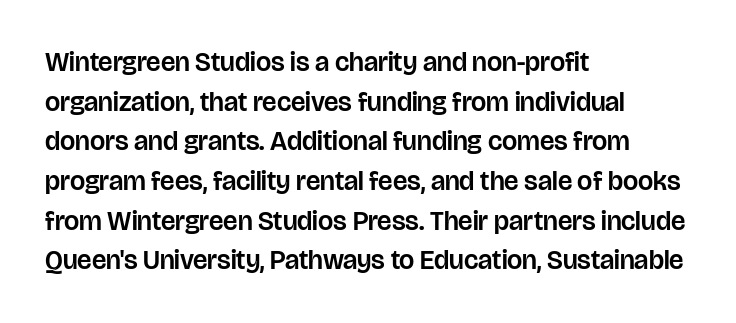
Reading down the column, the eye jumps a familiar distance to each next line. The gaps between neighbouring characters are ordinary and unremarkable. Every character sits straight up, as roman type does. These lines stack with their left ends in a neat column. Bare-footed words on every line.
